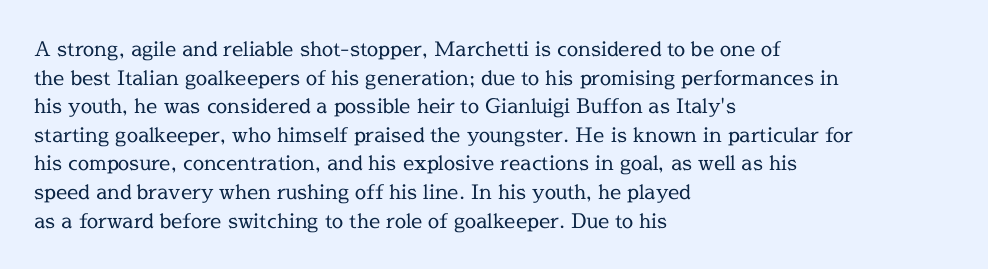
Honestly, the letter spacing is just normal — you wouldn't notice it. Every row of glyphs begins at an identical x-position on the left. The lettering holds an erect, upright posture throughout. A typesetter would call this leading conventional body-copy spacing.
